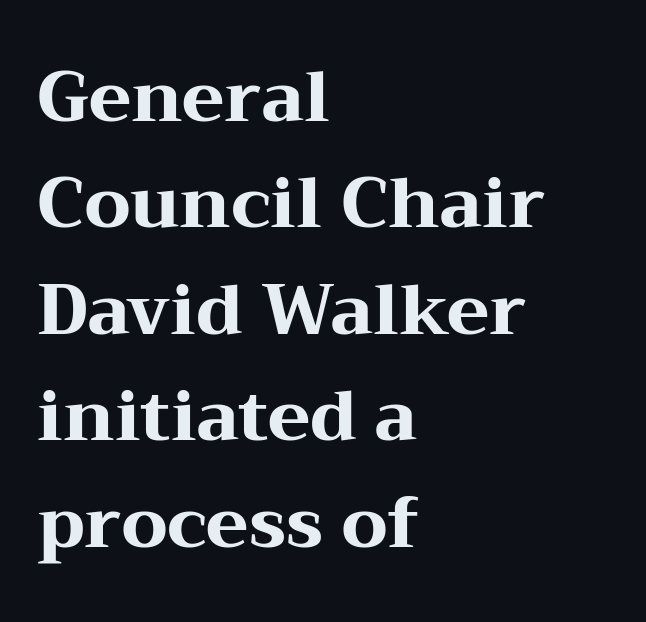
The image shows 70 px heavy, wide serif type, upright; set left-aligned, normal line spacing (1.52x), normal letter spacing, not underlined; medium stroke contrast and a medium x-height.
